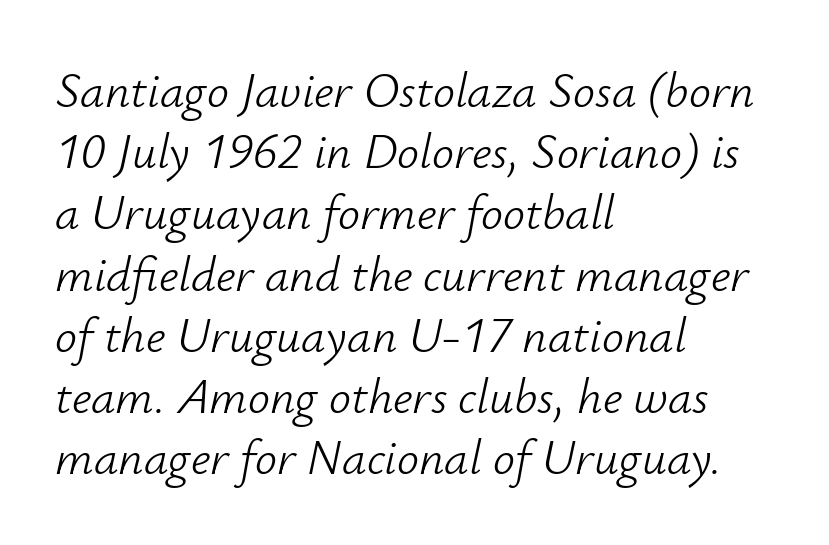
The image shows 49 px light type, italic (leaning right); set left-aligned, normal line spacing (1.25x), normal letter spacing, not underlined; low stroke contrast and a small x-height.
